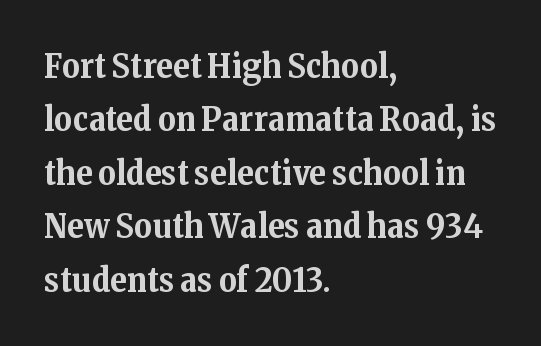
The image shows 34 px bold serif type, upright; set left-aligned, normal line spacing (1.57x), normal letter spacing, not underlined; medium stroke contrast and a medium x-height.
